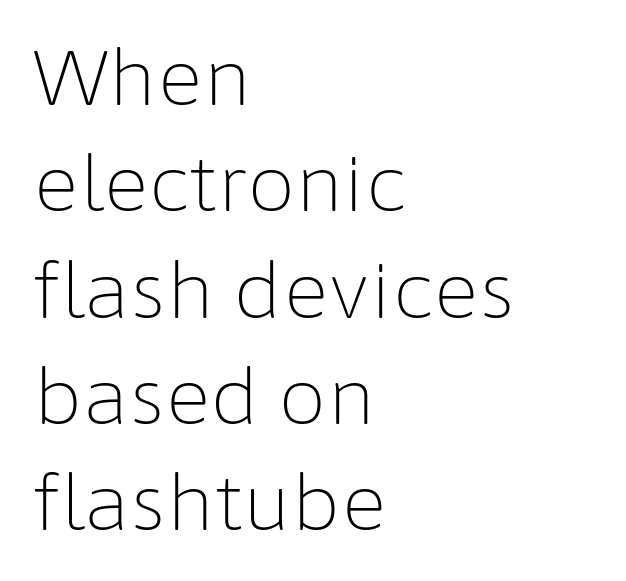
Q: Is the text bold? A: No.
Q: Is the text italic (slanted)? A: No, it is upright.
Q: Is the typeface a serif or a sans-serif typeface? A: Sans-serif.
Q: Is the text underlined? A: No.
Q: How is the paragraph aligned? A: Left-aligned.
Q: Is the spacing between letters normal or unusually wide? A: Normal.
Q: Is the spacing between lines tight, normal or loose? A: Normal.
Q: Width (condensed, normal, or wide)? A: Normal.
Q: Stroke contrast? A: Low.
Q: x-height? A: Medium.
Q: Monospaced? A: No.
